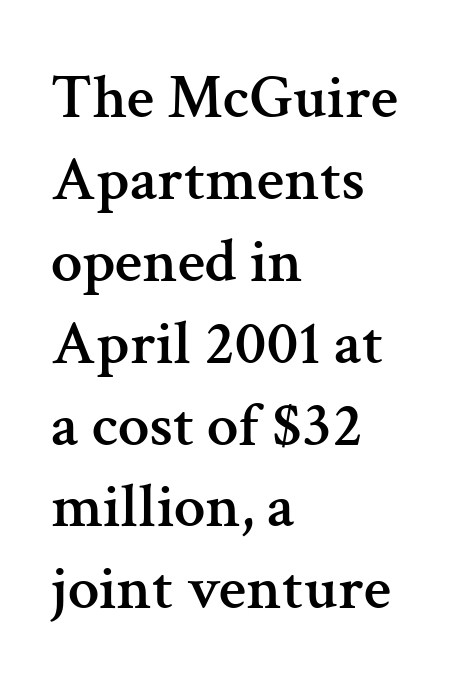
The image shows 63 px serif type, upright; set left-aligned, normal line spacing (1.3x), normal letter spacing, not underlined; medium stroke contrast and a medium x-height.
